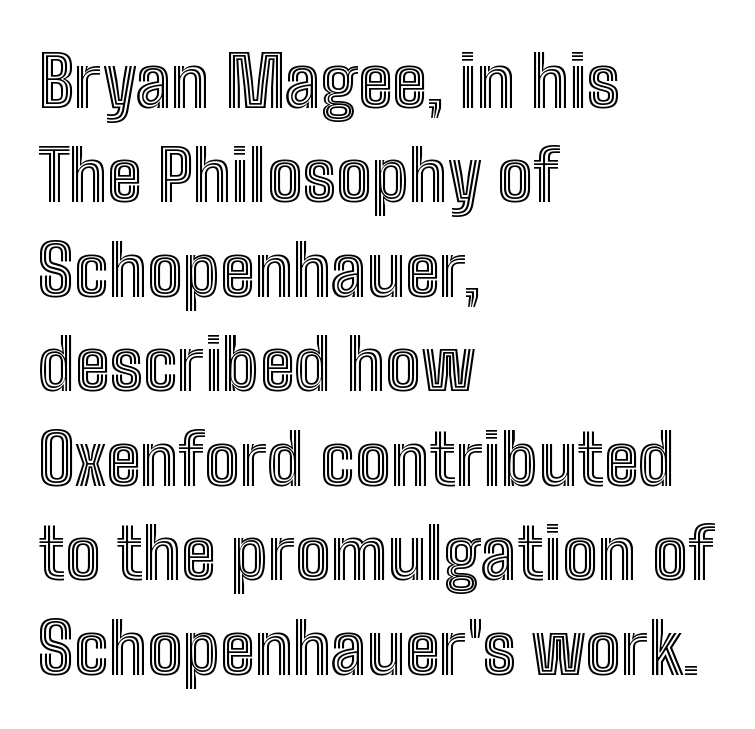
The passage shown is not underscored anywhere. The face used here is rendered with its standard letterfit. Leading matches the norm, producing a regular column. You could not count columns in this text — the font is proportionally spaced. Layout note: lines flush left. When letters stand straight like this, we call the style roman or upright.
